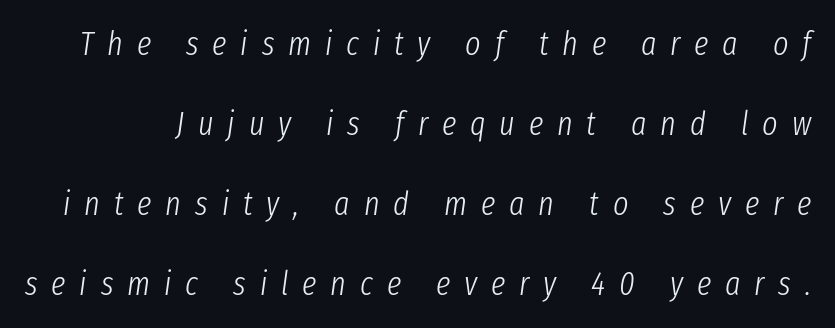
{"italic": "yes", "lean": "right", "slant_degrees": 8, "bold": "no", "weight": "light", "width": "condensed", "stroke_contrast": "low", "x_height": "medium", "monospaced": "no", "underline": "no", "line_spacing": "loose", "line_spacing_ratio": 2.42, "letter_spacing": "wide", "letter_spacing_em": 0.42, "glyph_px": 33}
